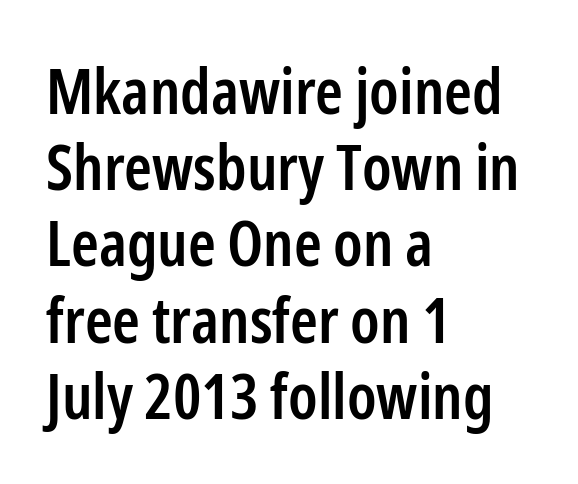
{"serif": "no", "italic": "no", "bold": "semi", "weight": "semibold", "width": "condensed", "stroke_contrast": "low", "x_height": "medium", "monospaced": "no", "underline": "no", "align": "left", "line_spacing_ratio": 1.21, "letter_spacing": "normal", "letter_spacing_em": 0.0, "glyph_px": 63}
